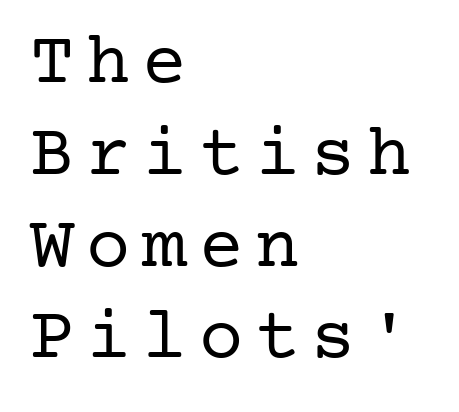
The passage shown is typeset with a serif family. Horizontally, the lines are justified to the leading edge only. No letter is thick-stroked: the sample isn't bold. Decoration check: the copy has no underline. Notice how the stems are strictly vertical — no italics here.
